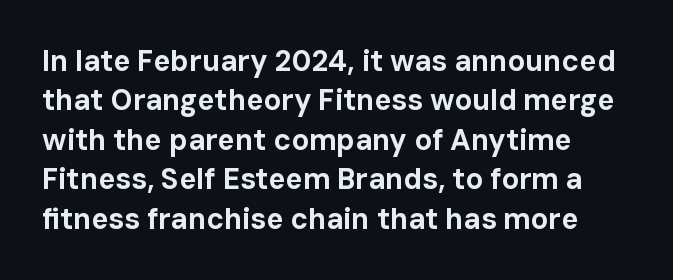
The image shows 29 px bold sans-serif type, upright; set left-aligned, normal line spacing (1.36x), normal letter spacing, not underlined; low stroke contrast and a medium x-height.
